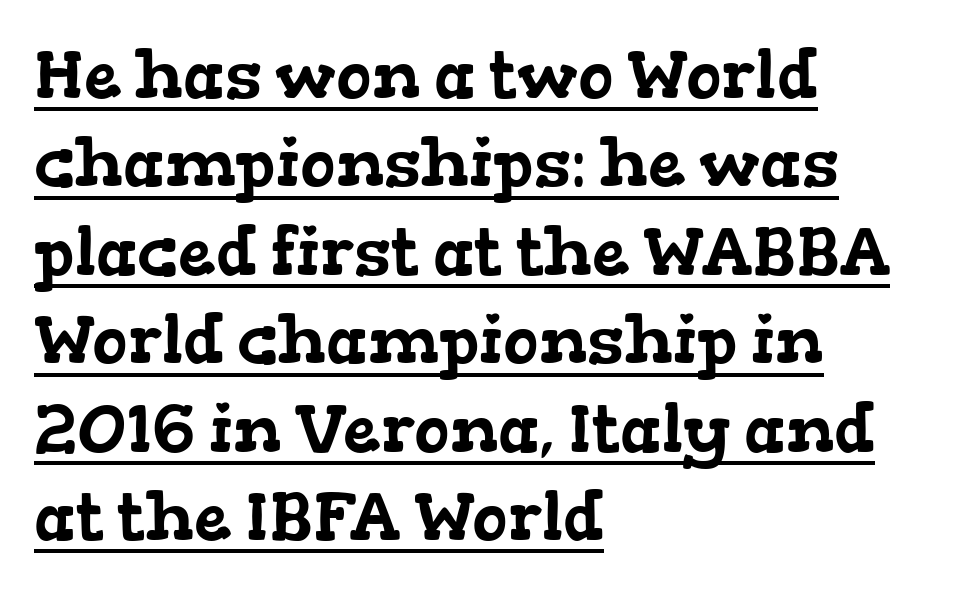
Proportional: the letters do not fall into vertical columns. The compositor pushed each line to the left boundary. The words here are underlined. Students, observe: this is what conventionally led text looks like.
